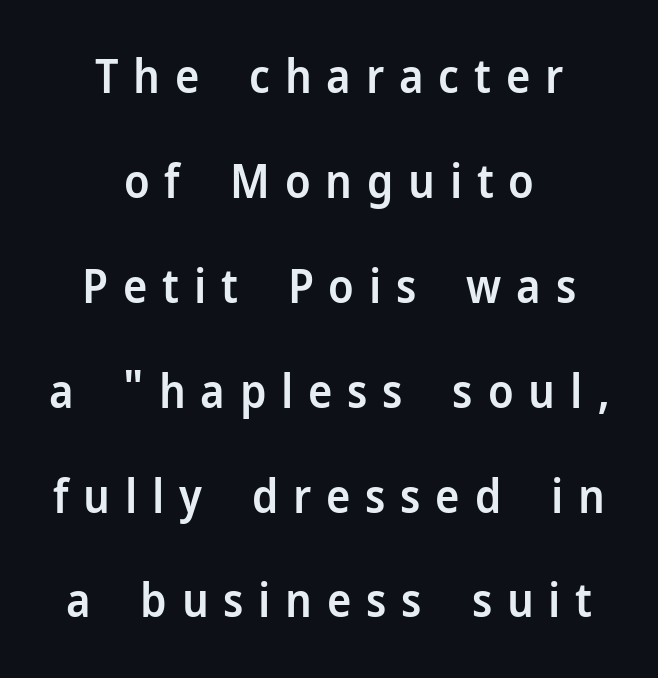
Q: Is the text bold? A: Semi-bold.
Q: Is the text italic (slanted)? A: No, it is upright.
Q: Is the typeface a serif or a sans-serif typeface? A: Sans-serif.
Q: Is the text underlined? A: No.
Q: How is the paragraph aligned? A: Centered.
Q: Is the spacing between letters normal or unusually wide? A: Unusually wide.
Q: Is the spacing between lines tight, normal or loose? A: Loose.
Q: Width (condensed, normal, or wide)? A: Normal.
Q: Stroke contrast? A: Low.
Q: x-height? A: Medium.
Q: Monospaced? A: No.
